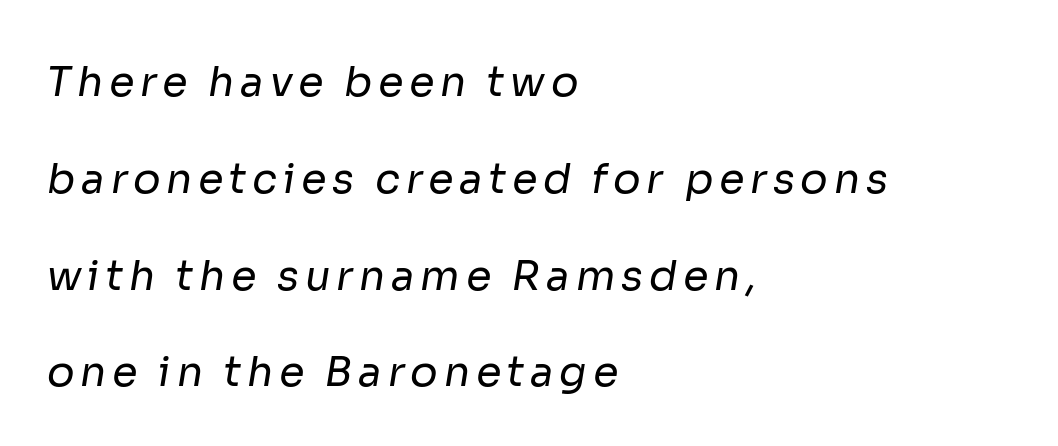
The block of text is sparse from top to bottom, with ample space between rows. Teacher's note: observe the even left margin — that is flush-left alignment. Unmarked baselines from the first word to the last. The passage shown is not bold in any degree.
